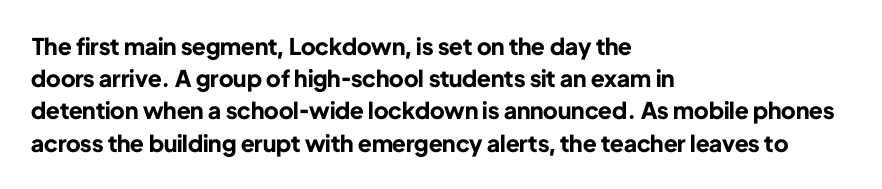
Q: Is the text bold? A: Yes.
Q: Is the text italic (slanted)? A: No, it is upright.
Q: Is the text underlined? A: No.
Q: How is the paragraph aligned? A: Left-aligned.
Q: Is the spacing between letters normal or unusually wide? A: Normal.
Q: Is the spacing between lines tight, normal or loose? A: Normal.
